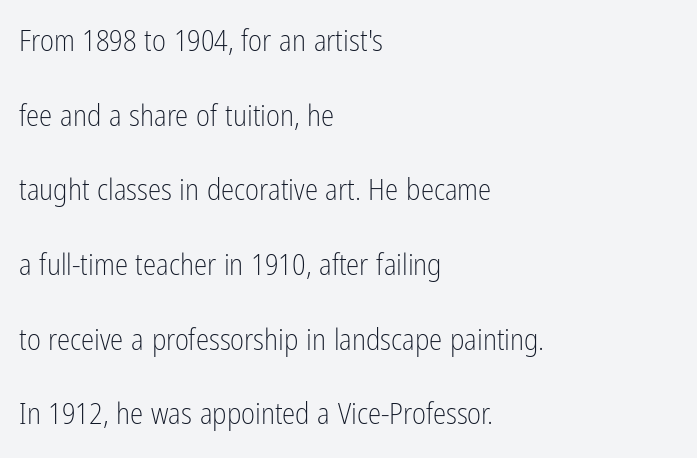
{"serif": "no", "italic": "no", "bold": "no", "weight": "light", "width": "condensed", "stroke_contrast": "low", "x_height": "medium", "monospaced": "no", "underline": "no", "align": "left", "line_spacing": "loose", "line_spacing_ratio": 2.49, "letter_spacing": "normal", "letter_spacing_em": 0.0, "glyph_px": 30}
